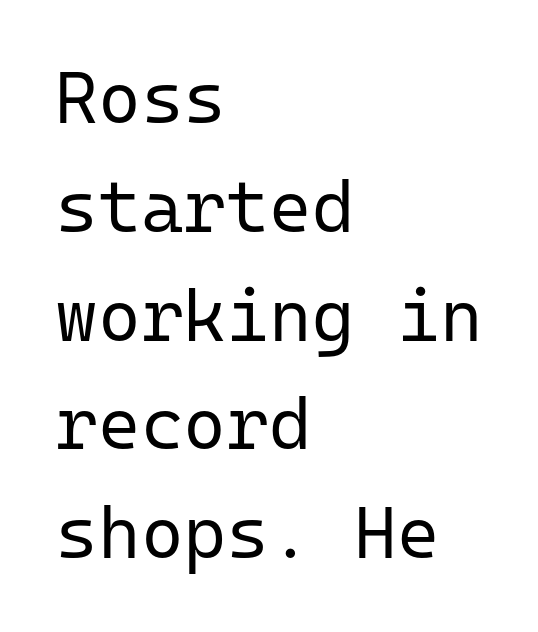
{"serif": "no", "italic": "no", "bold": "no", "weight": "regular", "width": "normal", "stroke_contrast": "low", "x_height": "medium", "monospaced": "yes", "underline": "no", "align": "left", "line_spacing": "normal", "line_spacing_ratio": 1.49, "letter_spacing": "normal", "letter_spacing_em": 0.0, "glyph_px": 73}
